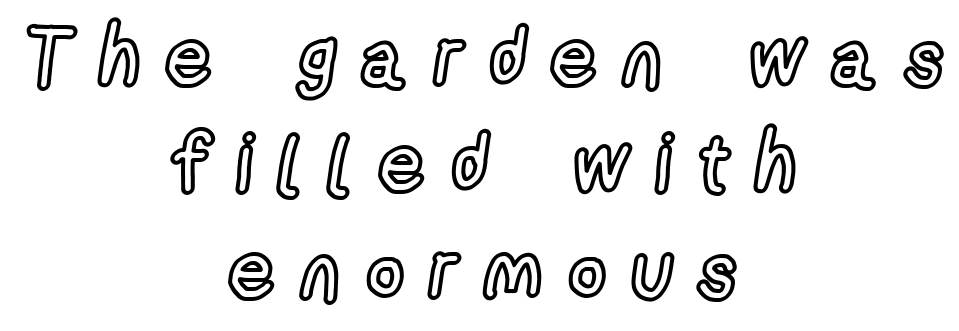
The image shows 80 px condensed type; set centered, normal line spacing (1.33x), unusually wide letter spacing (+0.33 em), not underlined; a medium x-height.
